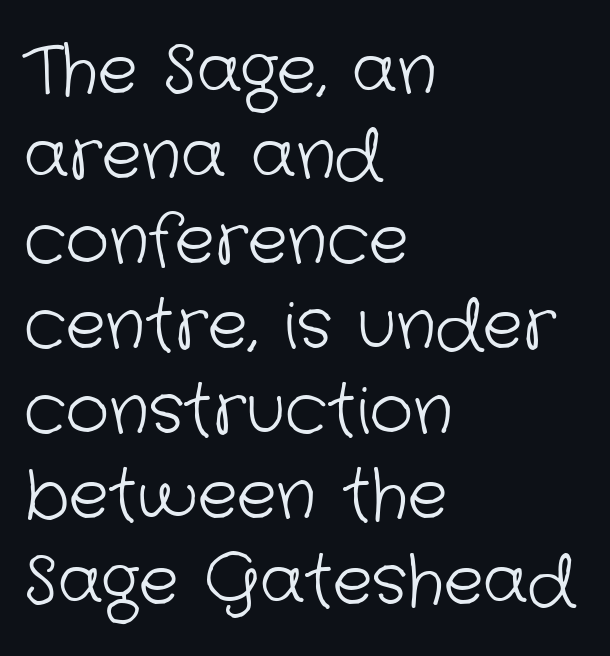
Q: Is the text bold? A: No.
Q: Is the typeface a serif or a sans-serif typeface? A: Sans-serif.
Q: Is the text underlined? A: No.
Q: How is the paragraph aligned? A: Left-aligned.
Q: Is the spacing between letters normal or unusually wide? A: Normal.
Q: Is the spacing between lines tight, normal or loose? A: Normal.
Q: Width (condensed, normal, or wide)? A: Normal.
Q: Stroke contrast? A: Low.
Q: x-height? A: Medium.
Q: Monospaced? A: No.
